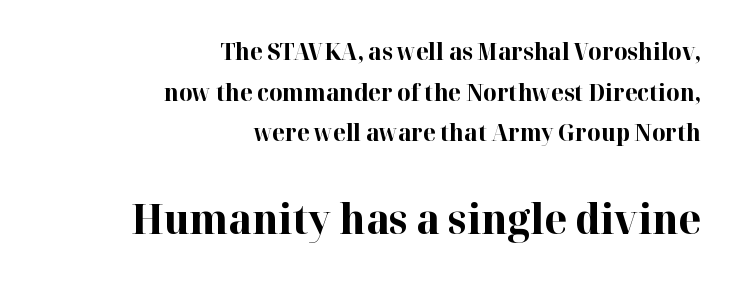
The image shows 41 px bold serif type, upright; set right-aligned, line spacing 1.77x, normal letter spacing, not underlined; the second (bottom) block is 1.78x larger; high stroke contrast and a medium x-height.
